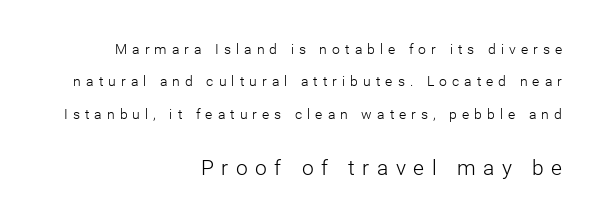
{"italic": "no", "bold": "no", "underline": "no", "align": "right", "line_spacing": "loose", "line_spacing_ratio": 2.31, "letter_spacing": "wide", "letter_spacing_em": 0.36, "larger_block": "second", "size_ratio": 1.5, "glyph_px": 21}
